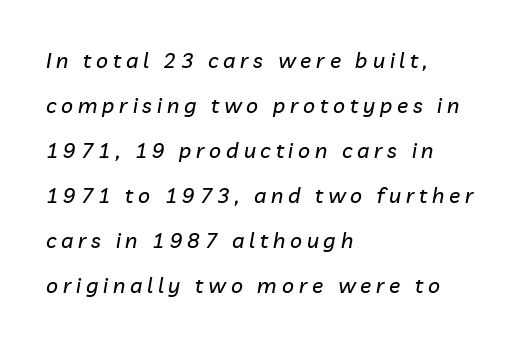
The image shows 21 px text type, italic (leaning right); set left-aligned, loose line spacing (2.14x), unusually wide letter spacing (+0.23 em), not underlined.
